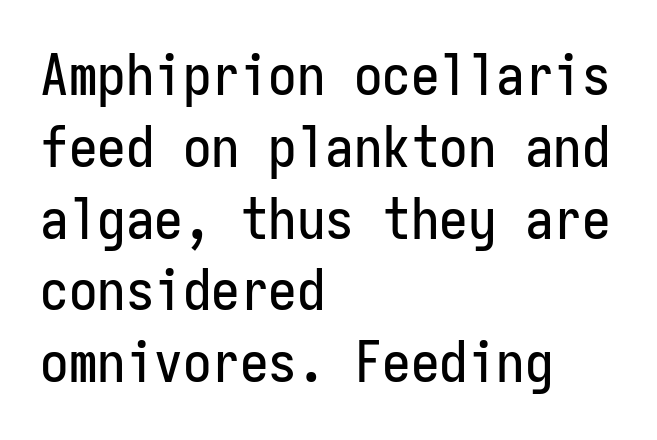
The image shows 57 px condensed sans-serif type, upright, monospaced; set left-aligned, normal line spacing (1.26x), normal letter spacing, not underlined; low stroke contrast and a medium x-height.
